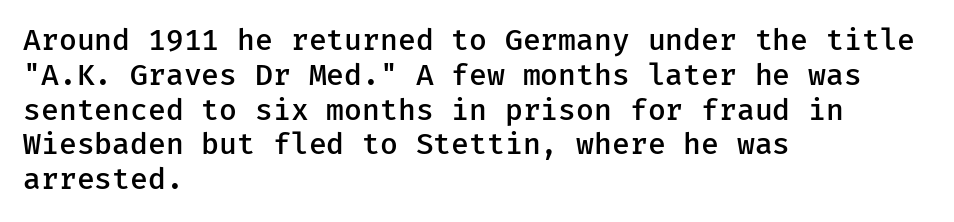
{"serif": "no", "italic": "no", "bold": "semi", "weight": "semibold", "width": "normal", "stroke_contrast": "low", "x_height": "medium", "monospaced": "yes", "underline": "no", "align": "left", "line_spacing_ratio": 1.2, "letter_spacing": "normal", "letter_spacing_em": 0.0, "glyph_px": 29}
